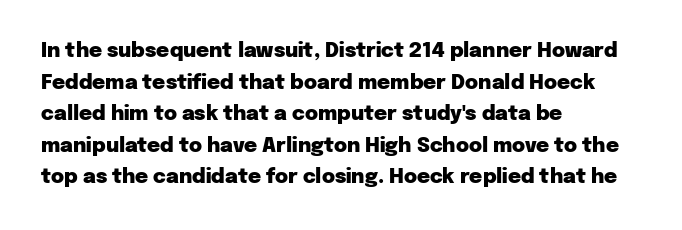
Q: Is the text bold? A: Yes.
Q: Is the text italic (slanted)? A: No, it is upright.
Q: Is the text underlined? A: No.
Q: How is the paragraph aligned? A: Left-aligned.
Q: Is the spacing between letters normal or unusually wide? A: Normal.
Q: Is the spacing between lines tight, normal or loose? A: Normal.
